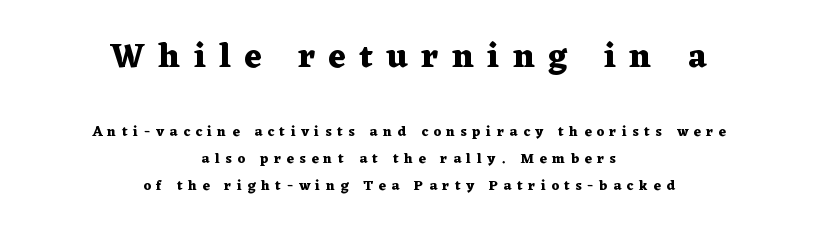
{"serif": "yes", "italic": "no", "bold": "yes", "weight": "heavy", "width": "wide", "stroke_contrast": "medium", "x_height": "medium", "monospaced": "no", "underline": "no", "align": "center", "line_spacing": "loose", "line_spacing_ratio": 1.92, "letter_spacing": "wide", "letter_spacing_em": 0.4, "larger_block": "first", "size_ratio": 2.43, "glyph_px": 34}
